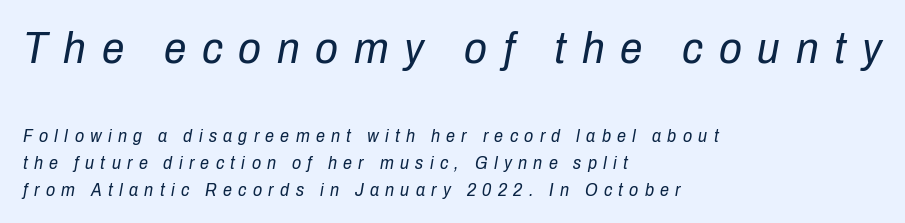
Q: Is the text bold? A: No.
Q: Is the text italic (slanted)? A: Yes, it leans right by about 10 degrees.
Q: Is the text underlined? A: No.
Q: How is the paragraph aligned? A: Left-aligned.
Q: Is the spacing between letters normal or unusually wide? A: Unusually wide.
Q: Is the spacing between lines tight, normal or loose? A: Normal.
Q: Which block of text is set in a larger size, the first (top) or the second (bottom)? A: The first (top) one.
Q: Width (condensed, normal, or wide)? A: Condensed.
Q: Stroke contrast? A: Low.
Q: x-height? A: Medium.
Q: Monospaced? A: No.
